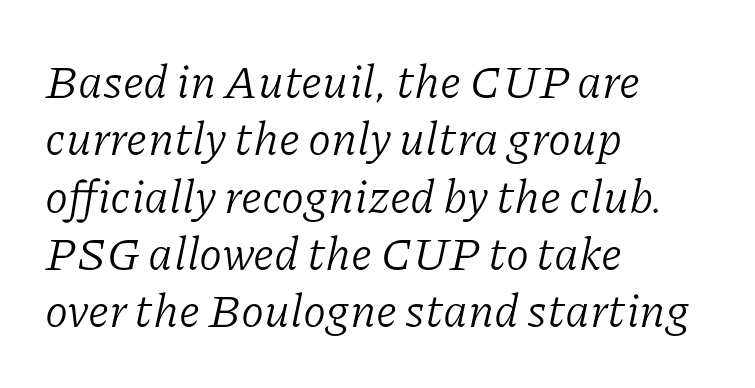
{"serif": "yes", "italic": "yes", "lean": "right", "slant_degrees": 11, "bold": "no", "weight": "light", "width": "normal", "stroke_contrast": "low", "x_height": "medium", "monospaced": "no", "underline": "no", "align": "left", "line_spacing_ratio": 1.22, "letter_spacing": "normal", "letter_spacing_em": 0.0, "glyph_px": 47}
